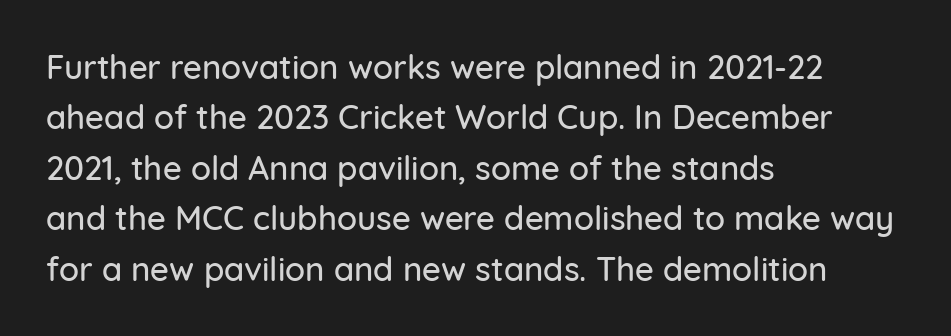
{"serif": "no", "italic": "no", "width": "normal", "stroke_contrast": "low", "x_height": "medium", "monospaced": "no", "underline": "no", "align": "left", "line_spacing": "normal", "line_spacing_ratio": 1.53, "letter_spacing": "normal", "letter_spacing_em": 0.0, "glyph_px": 33}
